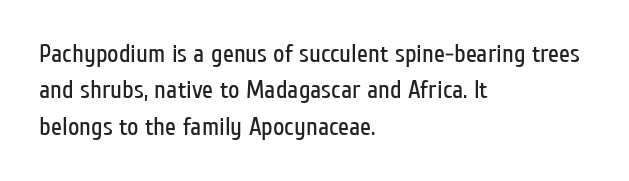
Q: Is the text bold? A: No.
Q: Is the text italic (slanted)? A: No, it is upright.
Q: Is the text underlined? A: No.
Q: How is the paragraph aligned? A: Left-aligned.
Q: Is the spacing between letters normal or unusually wide? A: Normal.
Q: Is the spacing between lines tight, normal or loose? A: Normal.
